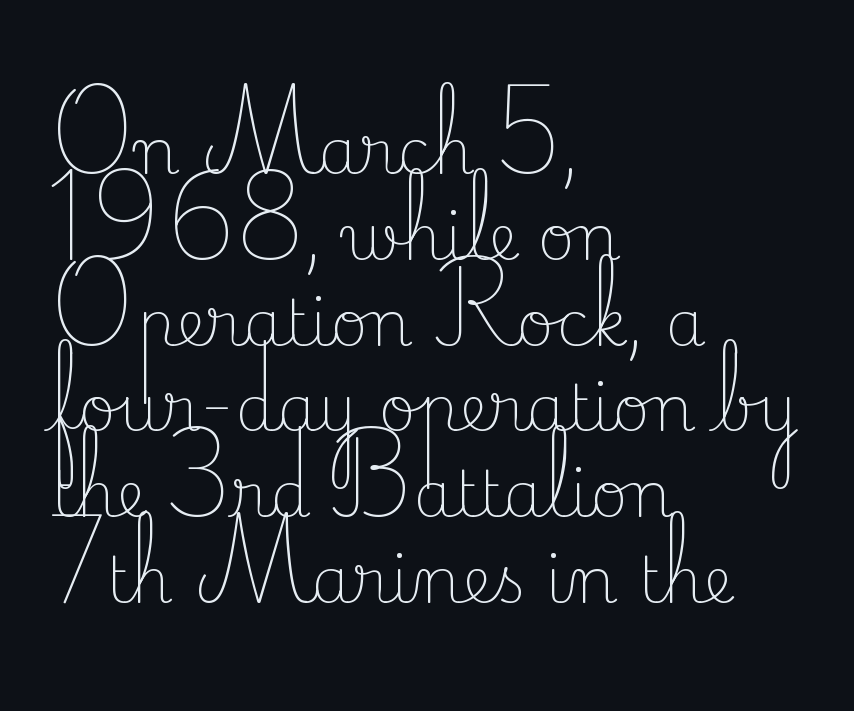
Posture: upright roman. Character widths vary here, with narrow letters taking less room than wide ones. Which margin do the lines hug? The left one — the right edge is uneven. Words float on clear page, feet unadorned. Whoever set this chose a conventional vertical rhythm.
